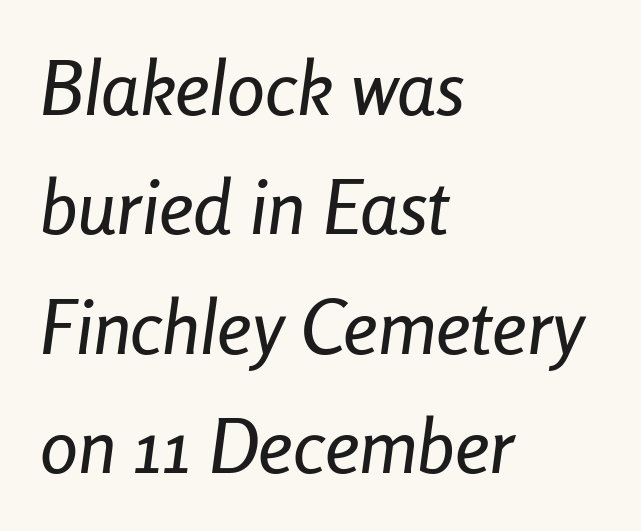
The image shows 76 px condensed type, italic (leaning right); set left-aligned, normal line spacing (1.57x), normal letter spacing, not underlined; low stroke contrast and a medium x-height.
